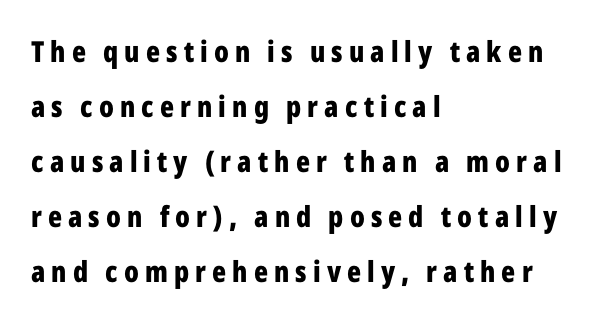
Q: Is the text bold? A: Yes.
Q: Is the text italic (slanted)? A: No, it is upright.
Q: Is the typeface a serif or a sans-serif typeface? A: Sans-serif.
Q: Is the text underlined? A: No.
Q: How is the paragraph aligned? A: Left-aligned.
Q: Is the spacing between letters normal or unusually wide? A: Unusually wide.
Q: Is the spacing between lines tight, normal or loose? A: Loose.
Q: Width (condensed, normal, or wide)? A: Condensed.
Q: Stroke contrast? A: Low.
Q: x-height? A: Medium.
Q: Monospaced? A: No.
